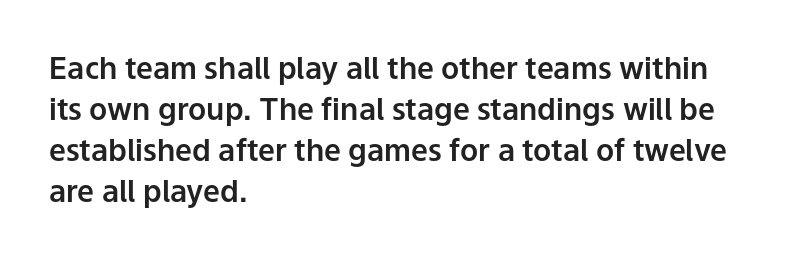
Glance below the letters and you will spot only blank space. The letterforms sit shoulder to shoulder at normal distance. Short and long lines alike share a common starting point at left. The glyphs in this specimen are sans serif.
